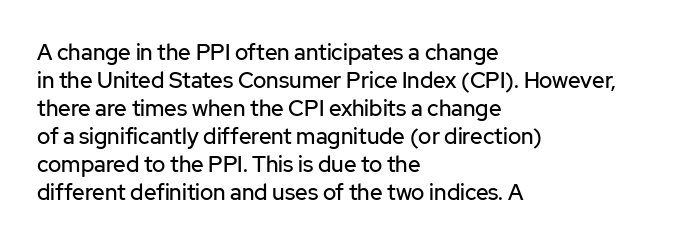
The image shows 22 px text type, upright; set left-aligned, normal line spacing (1.27x), normal letter spacing, not underlined.
